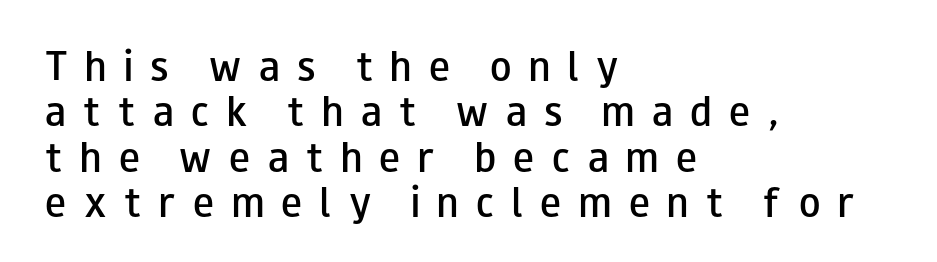
The image shows 35 px semibold, wide sans-serif type, upright; set left-aligned, normal line spacing (1.3x), unusually wide letter spacing (+0.5 em), not underlined; low stroke contrast and a small x-height.
